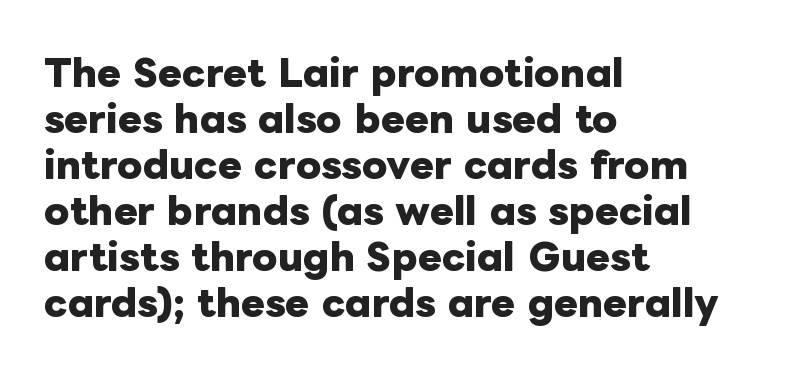
Q: Is the text bold? A: Yes.
Q: Is the text italic (slanted)? A: No, it is upright.
Q: Is the text underlined? A: No.
Q: How is the paragraph aligned? A: Left-aligned.
Q: Is the spacing between letters normal or unusually wide? A: Normal.
Q: Is the spacing between lines tight, normal or loose? A: Normal.
Q: Width (condensed, normal, or wide)? A: Normal.
Q: Stroke contrast? A: Low.
Q: x-height? A: Medium.
Q: Monospaced? A: No.
